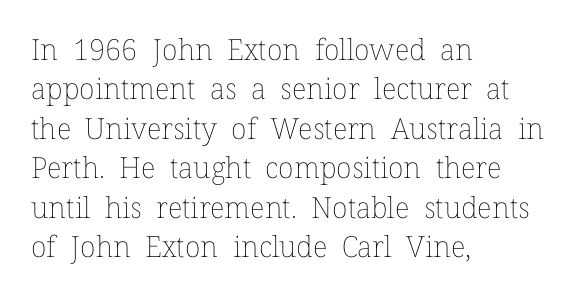
Q: Is the text bold? A: No.
Q: Is the text italic (slanted)? A: No, it is upright.
Q: Is the text underlined? A: No.
Q: How is the paragraph aligned? A: Left-aligned.
Q: Is the spacing between letters normal or unusually wide? A: Normal.
Q: Is the spacing between lines tight, normal or loose? A: Normal.
Q: Width (condensed, normal, or wide)? A: Normal.
Q: Stroke contrast? A: Low.
Q: x-height? A: Medium.
Q: Monospaced? A: No.
